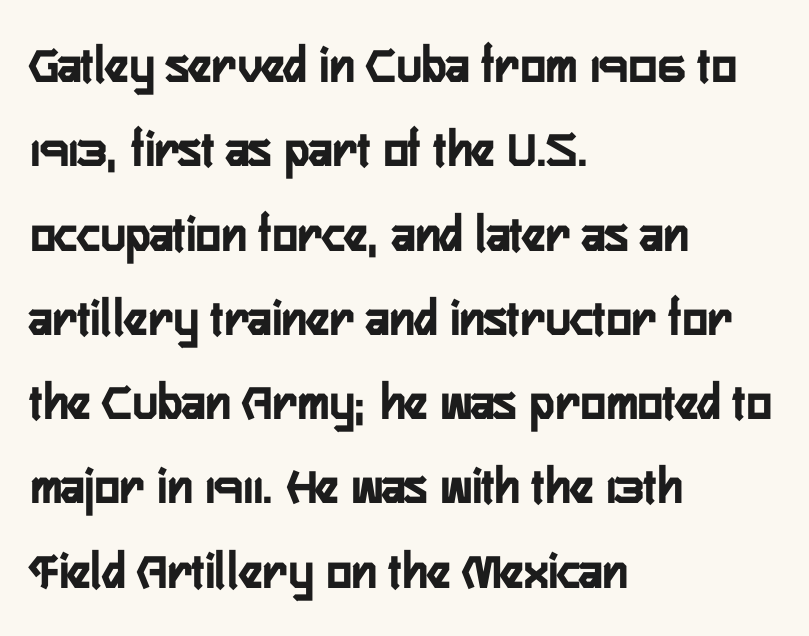
Q: Is the text italic (slanted)? A: No, it is upright.
Q: Is the typeface a serif or a sans-serif typeface? A: Sans-serif.
Q: Is the text underlined? A: No.
Q: How is the paragraph aligned? A: Left-aligned.
Q: Is the spacing between letters normal or unusually wide? A: Normal.
Q: Is the spacing between lines tight, normal or loose? A: Normal.
Q: Width (condensed, normal, or wide)? A: Condensed.
Q: Stroke contrast? A: Low.
Q: x-height? A: Medium.
Q: Monospaced? A: No.
